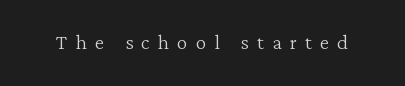
{"italic": "no", "bold": "no", "underline": "no", "letter_spacing": "wide", "letter_spacing_em": 0.3, "glyph_px": 27}
